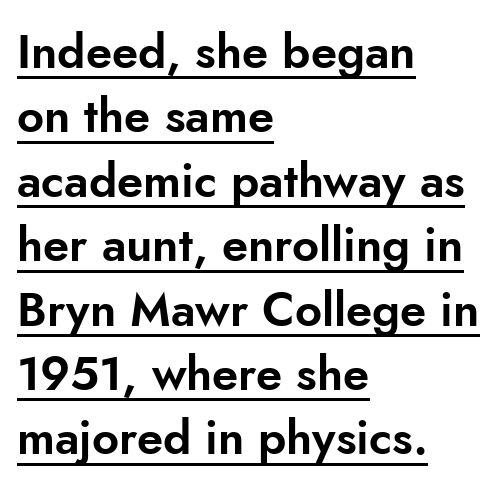
The rendering uses natural spacing where letterforms have individual widths. Ascenders rise straight up at ninety degrees. The compositor pushed each line to the left boundary. The rendering uses the underline text-decoration. Reading down the column, the eye jumps a familiar distance to each next line.
